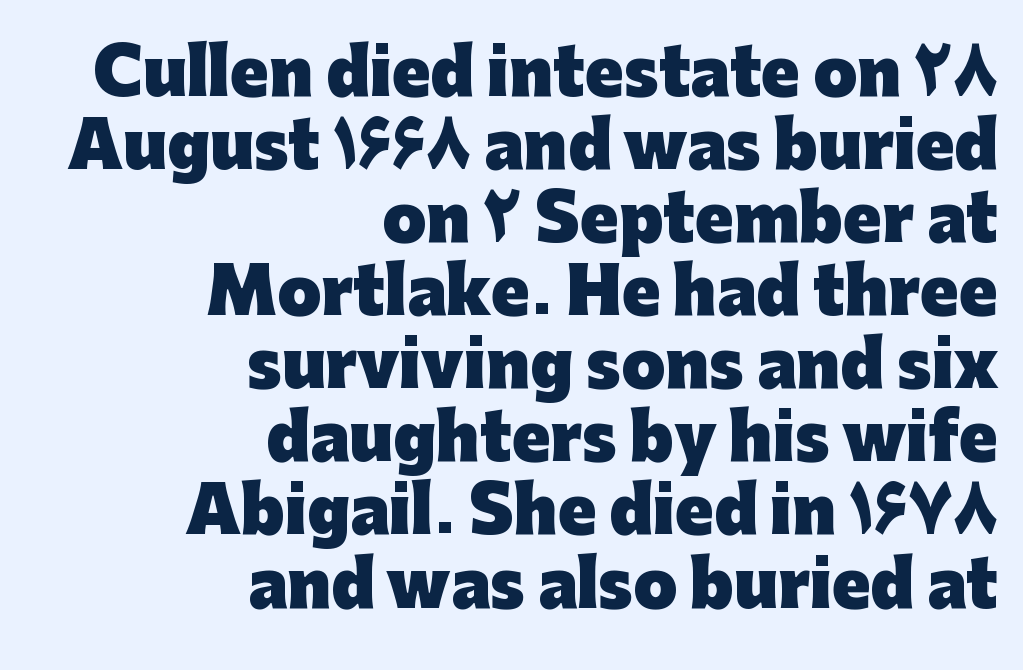
Emphasis by weight is at full strength: bold. The area under the type is left untouched. This sample has the flowing, uneven cadence of proportional lettering. When letters stand straight like this, we call the style roman or upright. A flush-right, rag-left setting is used for this passage. Caption: standard tracking, unaltered.
